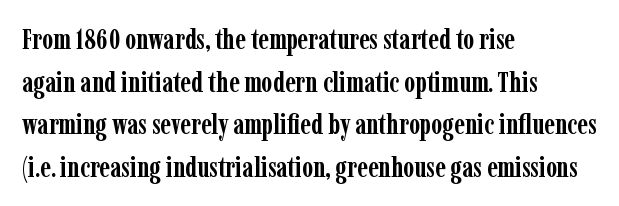
{"serif": "yes", "italic": "no", "bold": "yes", "weight": "semibold", "width": "condensed", "stroke_contrast": "low", "x_height": "medium", "monospaced": "no", "underline": "no", "align": "left", "line_spacing": "normal", "line_spacing_ratio": 1.52, "letter_spacing": "normal", "letter_spacing_em": 0.0, "glyph_px": 28}
